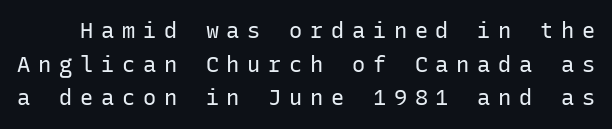
The image shows 22 px text type, upright; set normal line spacing (1.53x), unusually wide letter spacing (+0.35 em), not underlined.
